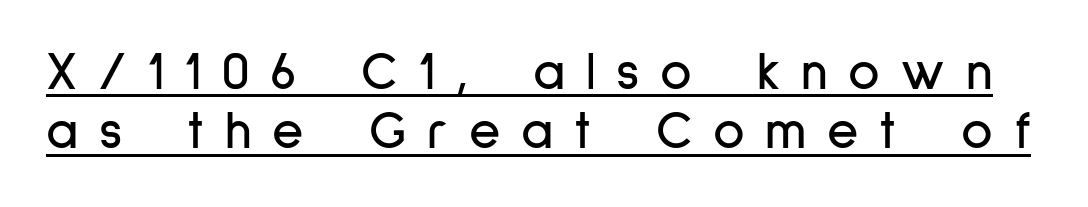
Q: Is the text italic (slanted)? A: No, it is upright.
Q: Is the typeface a serif or a sans-serif typeface? A: Sans-serif.
Q: Is the text underlined? A: Yes.
Q: Is the spacing between letters normal or unusually wide? A: Unusually wide.
Q: Is the spacing between lines tight, normal or loose? A: Tight.
Q: Width (condensed, normal, or wide)? A: Condensed.
Q: Stroke contrast? A: Low.
Q: x-height? A: Medium.
Q: Monospaced? A: No.
